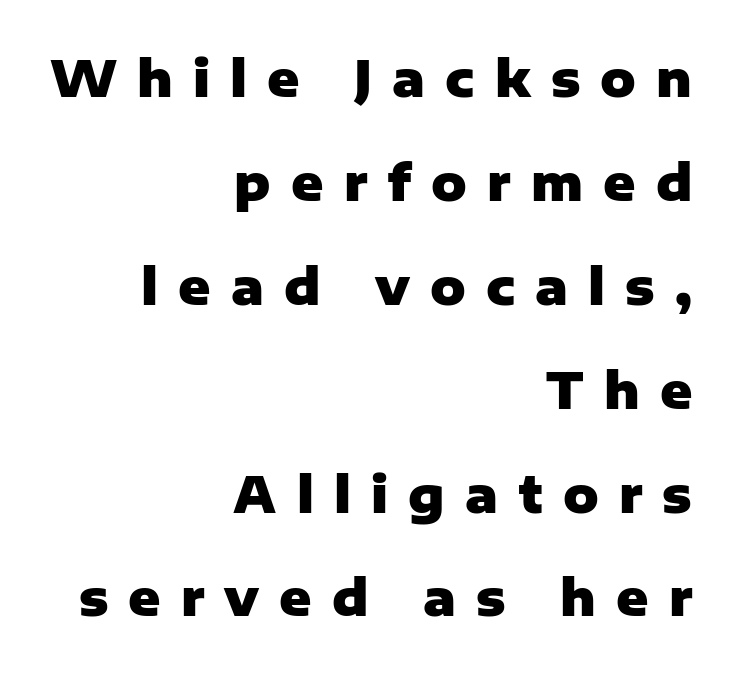
Does the type have serifs? No, each stem ends abruptly. The rendering uses natural spacing where letterforms have individual widths. The line-height multiplier appears high, well above default. This is roman type, the default non-slanted kind. Has an underline been added? It has not.
